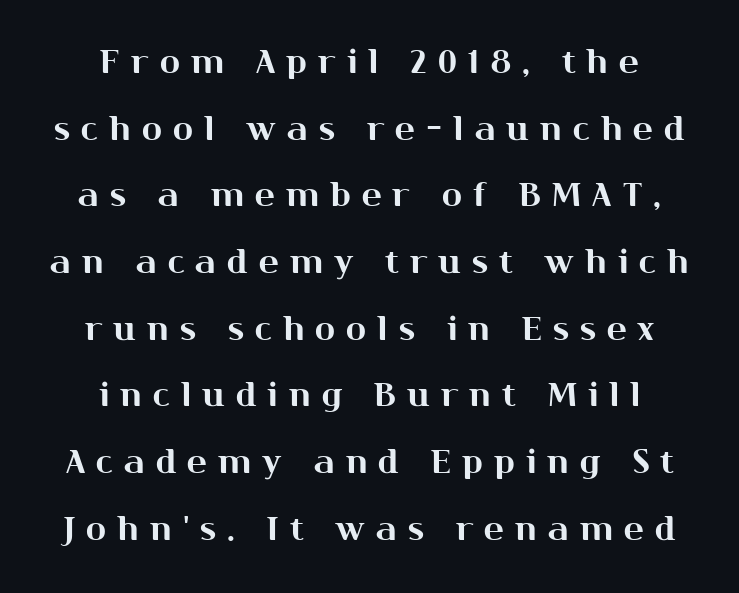
Q: Is the text italic (slanted)? A: No, it is upright.
Q: Is the typeface a serif or a sans-serif typeface? A: Sans-serif.
Q: Is the text underlined? A: No.
Q: How is the paragraph aligned? A: Centered.
Q: Is the spacing between letters normal or unusually wide? A: Unusually wide.
Q: Is the spacing between lines tight, normal or loose? A: Loose.
Q: Width (condensed, normal, or wide)? A: Normal.
Q: Stroke contrast? A: Medium.
Q: x-height? A: Medium.
Q: Monospaced? A: No.
